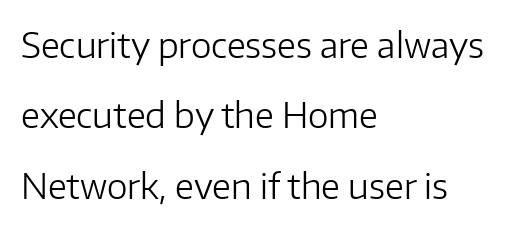
{"serif": "no", "italic": "no", "bold": "no", "weight": "light", "width": "normal", "stroke_contrast": "low", "x_height": "medium", "monospaced": "no", "underline": "no", "align": "left", "line_spacing": "loose", "line_spacing_ratio": 2.01, "letter_spacing": "normal", "letter_spacing_em": 0.0, "glyph_px": 35}
